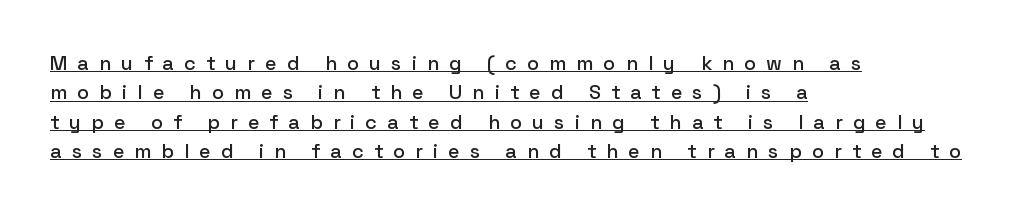
Q: Is the text italic (slanted)? A: No, it is upright.
Q: Is the text underlined? A: Yes.
Q: How is the paragraph aligned? A: Left-aligned.
Q: Is the spacing between letters normal or unusually wide? A: Unusually wide.
Q: Is the spacing between lines tight, normal or loose? A: Normal.
